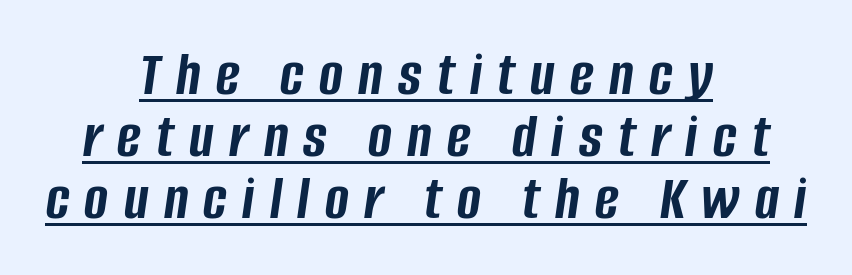
Honestly, the underline is the first thing you notice here. Character widths vary here, with narrow letters taking less room than wide ones. Summary of vertical rhythm: compact, with narrow interline spacing. Observe the lean: these are italic letterforms. The rendering uses a bold face; every stroke is thick and dark.
